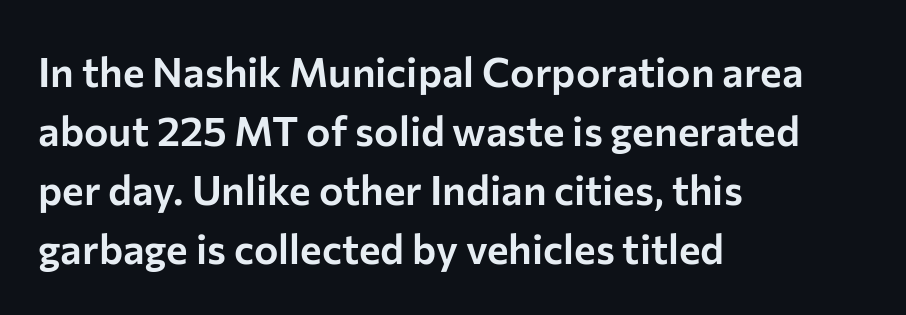
Looks like regular typesetting: each glyph gets only the width it needs. Leading: standard. This rendering leaves character spacing at its baseline value. Only glyphs here, with clear space below each row.
